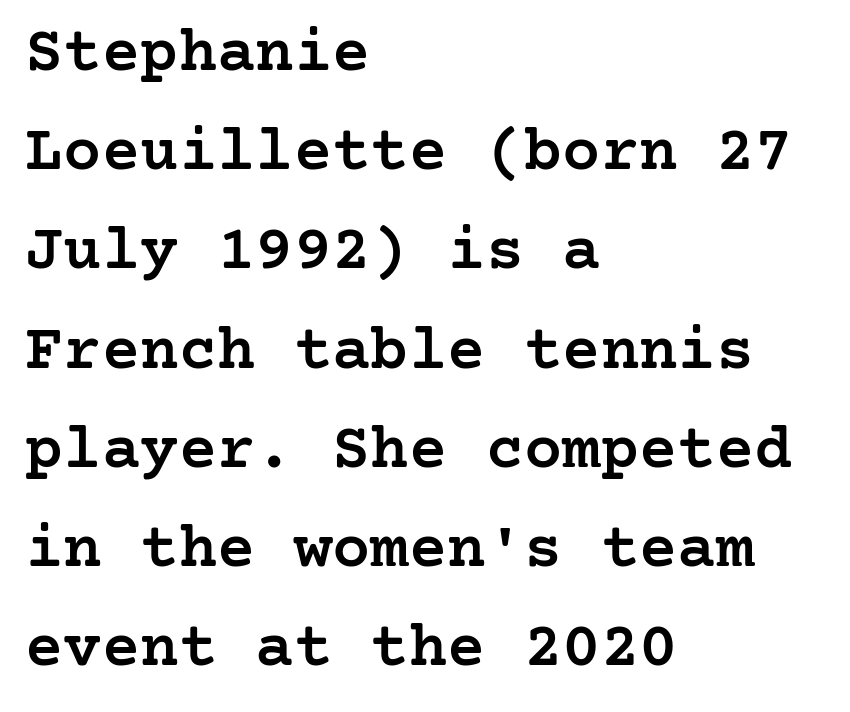
The image shows 64 px semibold serif type, upright; set left-aligned, normal line spacing (1.55x), normal letter spacing, not underlined; low stroke contrast and a medium x-height.
